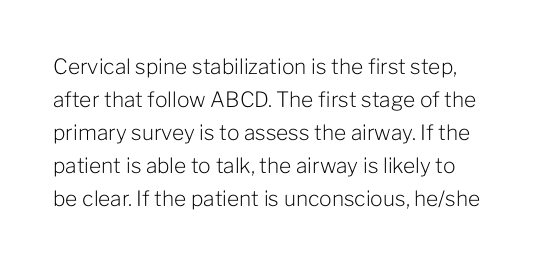
The image shows 21 px text type, upright; set normal line spacing (1.57x), normal letter spacing, not underlined.
